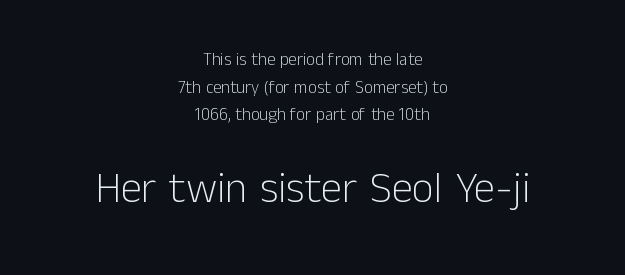
Q: Is the text bold? A: No.
Q: Is the text italic (slanted)? A: No, it is upright.
Q: Is the typeface a serif or a sans-serif typeface? A: Sans-serif.
Q: Is the text underlined? A: No.
Q: How is the paragraph aligned? A: Centered.
Q: Is the spacing between letters normal or unusually wide? A: Normal.
Q: Is the spacing between lines tight, normal or loose? A: Normal.
Q: Which block of text is set in a larger size, the first (top) or the second (bottom)? A: The second (bottom) one.
Q: Width (condensed, normal, or wide)? A: Normal.
Q: Stroke contrast? A: Low.
Q: x-height? A: Medium.
Q: Monospaced? A: No.
